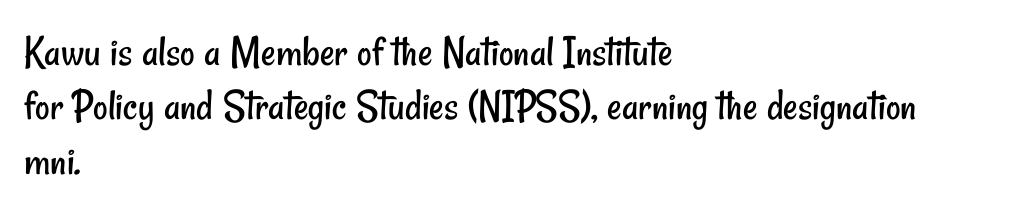
{"serif": "no", "bold": "no", "weight": "regular", "width": "condensed", "stroke_contrast": "low", "x_height": "small", "monospaced": "no", "underline": "no", "align": "left", "line_spacing_ratio": 1.21, "letter_spacing": "normal", "letter_spacing_em": 0.0, "glyph_px": 45}
